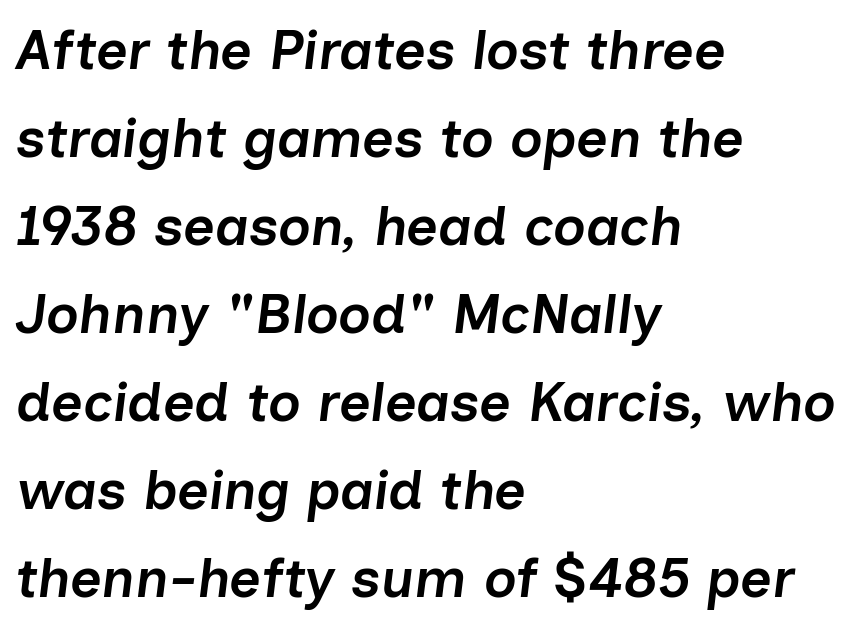
{"italic": "yes", "lean": "right", "slant_degrees": 7, "bold": "semi", "weight": "semibold", "width": "normal", "stroke_contrast": "low", "x_height": "medium", "monospaced": "no", "underline": "no", "align": "left", "line_spacing": "normal", "line_spacing_ratio": 1.6, "letter_spacing": "normal", "letter_spacing_em": 0.0, "glyph_px": 55}
